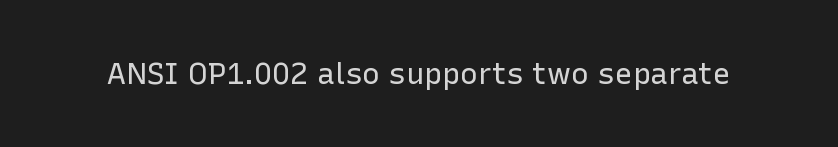
{"serif": "no", "italic": "no", "bold": "no", "weight": "regular", "width": "normal", "stroke_contrast": "low", "x_height": "medium", "monospaced": "no", "underline": "no", "letter_spacing": "normal", "letter_spacing_em": 0.0, "glyph_px": 30}
